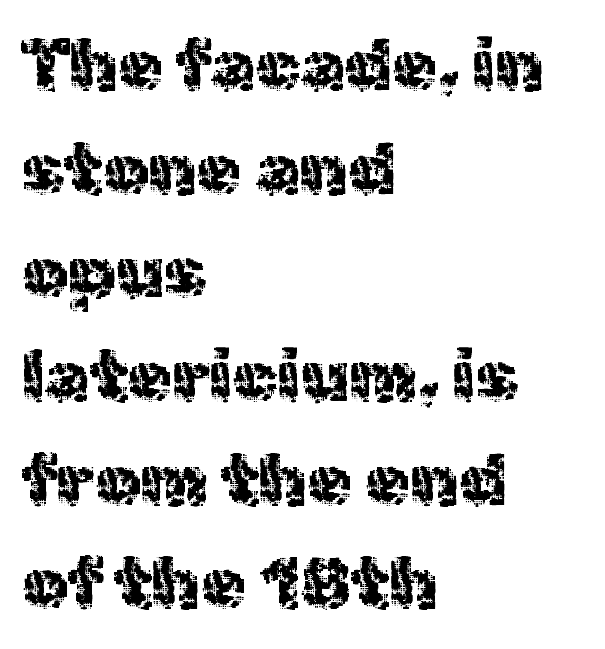
The image shows 72 px sans-serif type, upright; set left-aligned, normal line spacing (1.44x), normal letter spacing, not underlined; a medium x-height.
